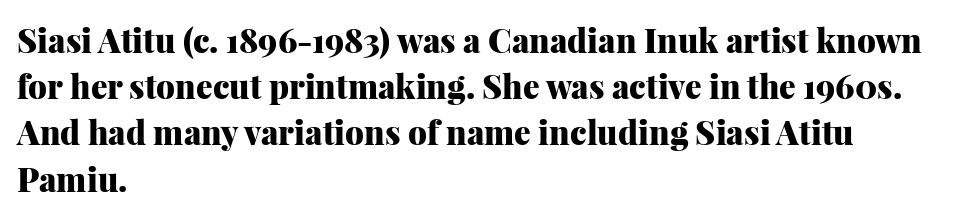
Q: Is the text bold? A: Yes.
Q: Is the text italic (slanted)? A: No, it is upright.
Q: Is the typeface a serif or a sans-serif typeface? A: Serif.
Q: Is the text underlined? A: No.
Q: How is the paragraph aligned? A: Left-aligned.
Q: Is the spacing between letters normal or unusually wide? A: Normal.
Q: Is the spacing between lines tight, normal or loose? A: Normal.
Q: Width (condensed, normal, or wide)? A: Normal.
Q: Stroke contrast? A: Medium.
Q: x-height? A: Medium.
Q: Monospaced? A: No.
